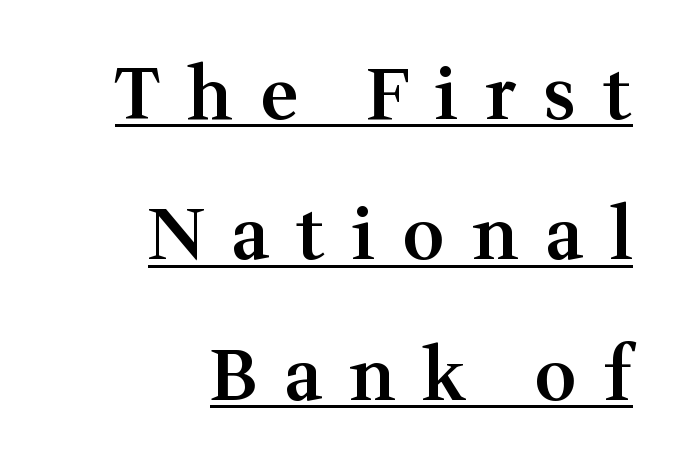
The image shows 72 px semibold serif type, upright; set right-aligned, loose line spacing (1.95x), unusually wide letter spacing (+0.38 em), underlined; medium stroke contrast and a medium x-height.
